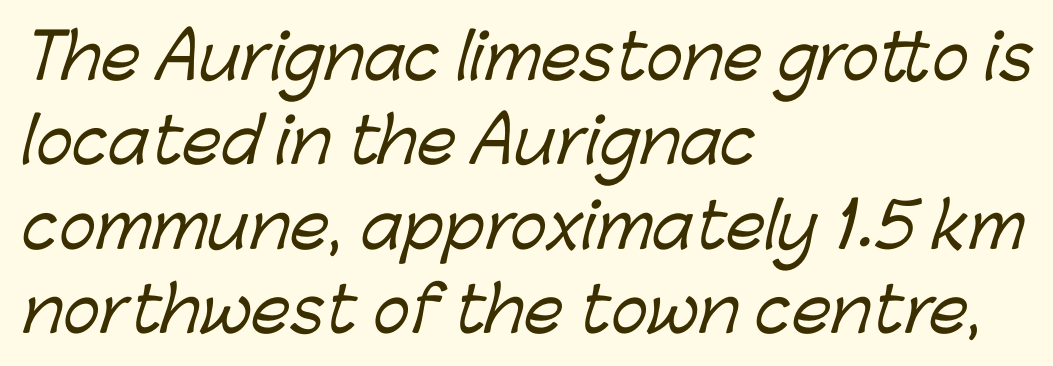
The image shows 62 px sans-serif type; set left-aligned, normal line spacing (1.36x), normal letter spacing, not underlined; low stroke contrast and a medium x-height.
